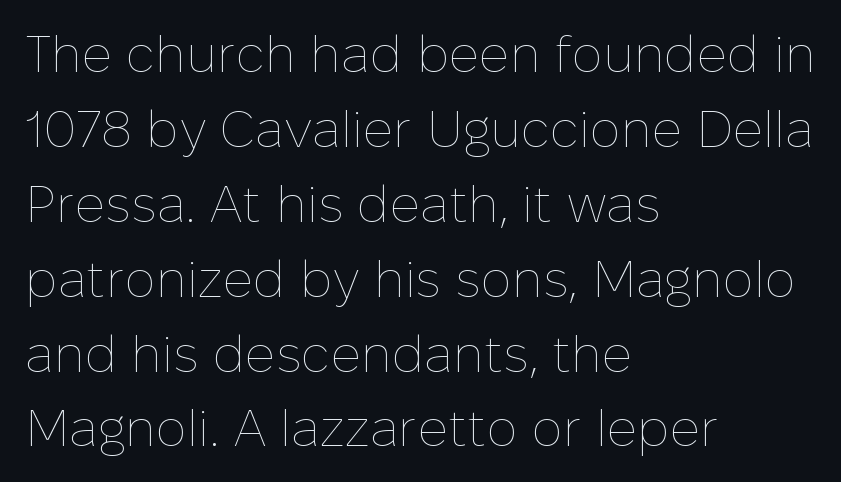
The image shows 52 px thin type, upright; set left-aligned, normal line spacing (1.44x), normal letter spacing, not underlined; low stroke contrast and a medium x-height.
